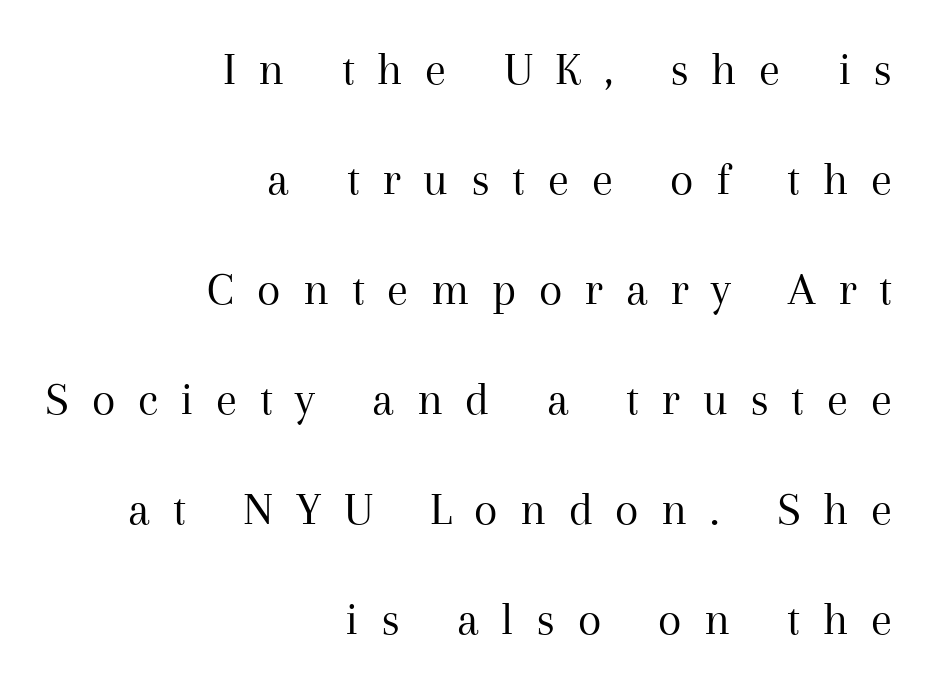
Letters rest on an invisible, unmarked baseline. How are the letters spaced? Widely, with obvious added tracking. Does the leading feel generous? Absolutely, it's lavish. You could not count columns in this text — the font is proportionally spaced.
